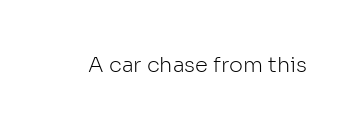
The passage shown is not underscored anywhere. The font's upright variant was chosen for this text. Stems here are at most as thick as an everyday book face. Observe the ordinary spacing: letters are neighbours, not strangers.
